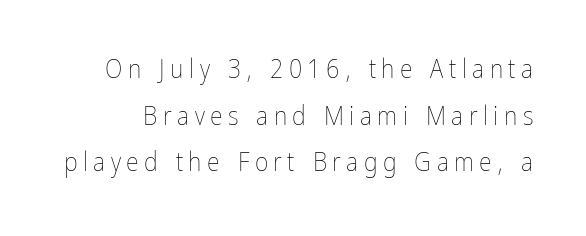
Rendered with straight, roman letterforms. The tracking jumps out immediately: characters are airy and widely separated. The face looks like a standard text weight, possibly lighter. Anything drawn beneath the words? Only blank space.
